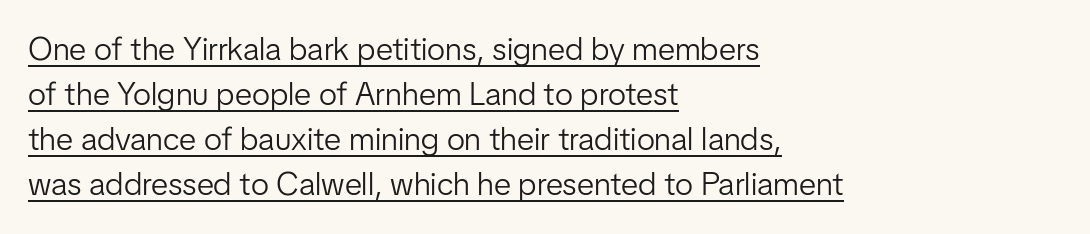
{"serif": "no", "italic": "no", "bold": "no", "weight": "light", "width": "normal", "stroke_contrast": "low", "x_height": "medium", "monospaced": "no", "underline": "yes", "align": "left", "line_spacing": "normal", "line_spacing_ratio": 1.41, "letter_spacing": "normal", "letter_spacing_em": 0.0, "glyph_px": 32}
